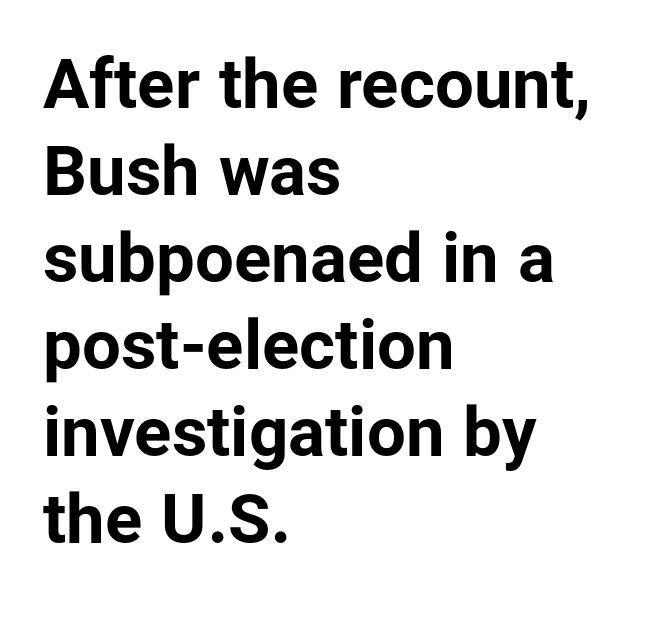
{"serif": "no", "italic": "no", "bold": "yes", "weight": "bold", "width": "normal", "stroke_contrast": "low", "x_height": "medium", "monospaced": "no", "underline": "no", "align": "left", "line_spacing": "normal", "line_spacing_ratio": 1.26, "letter_spacing": "normal", "letter_spacing_em": 0.0, "glyph_px": 69}
